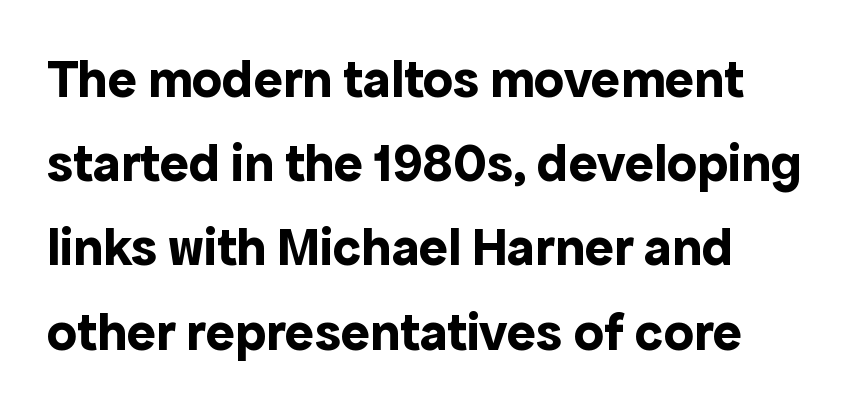
Q: Is the text bold? A: Yes.
Q: Is the text italic (slanted)? A: No, it is upright.
Q: Is the typeface a serif or a sans-serif typeface? A: Sans-serif.
Q: Is the text underlined? A: No.
Q: How is the paragraph aligned? A: Left-aligned.
Q: Is the spacing between letters normal or unusually wide? A: Normal.
Q: Is the spacing between lines tight, normal or loose? A: Normal.
Q: Width (condensed, normal, or wide)? A: Normal.
Q: x-height? A: Medium.
Q: Monospaced? A: No.
